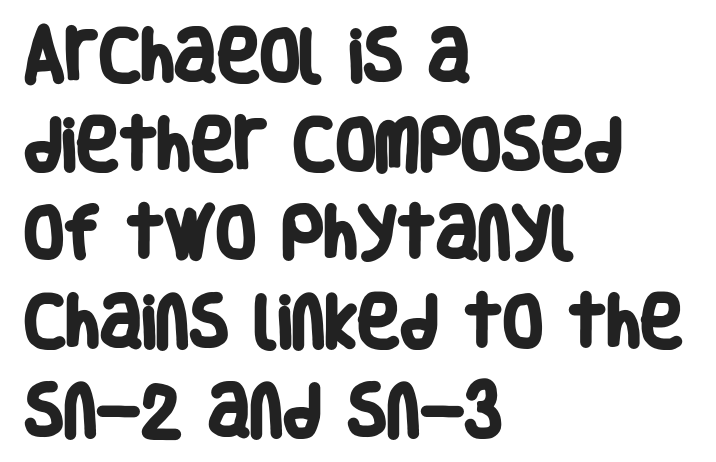
{"serif": "no", "bold": "yes", "weight": "heavy", "width": "condensed", "stroke_contrast": "low", "x_height": "large", "monospaced": "no", "underline": "no", "align": "left", "line_spacing": "normal", "line_spacing_ratio": 1.53, "letter_spacing": "normal", "letter_spacing_em": 0.0, "glyph_px": 58}
